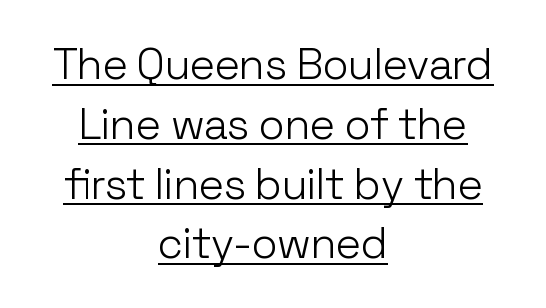
{"serif": "no", "italic": "no", "bold": "no", "weight": "light", "width": "normal", "stroke_contrast": "low", "x_height": "medium", "monospaced": "no", "underline": "yes", "align": "center", "line_spacing": "normal", "line_spacing_ratio": 1.39, "letter_spacing": "normal", "letter_spacing_em": 0.0, "glyph_px": 43}
